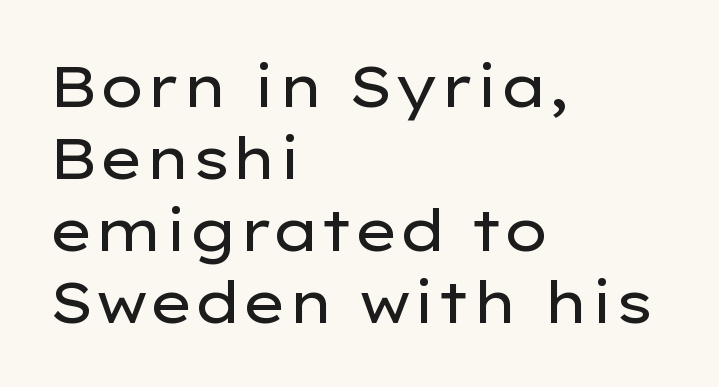
The image shows 58 px regular-weight, wide sans-serif type, upright; set left-aligned, line spacing 1.24x, normal letter spacing, not underlined; low stroke contrast and a medium x-height.
